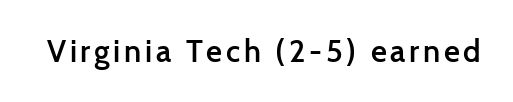
{"serif": "no", "italic": "no", "bold": "semi", "weight": "semibold", "width": "normal", "stroke_contrast": "low", "x_height": "medium", "monospaced": "no", "underline": "no", "glyph_px": 31}
